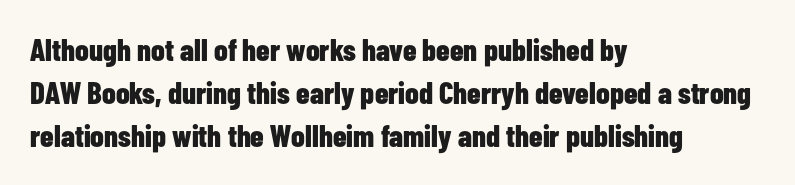
The image shows 31 px bold, condensed sans-serif type, upright; set left-aligned, normal line spacing (1.39x), normal letter spacing, not underlined; low stroke contrast and a medium x-height.
